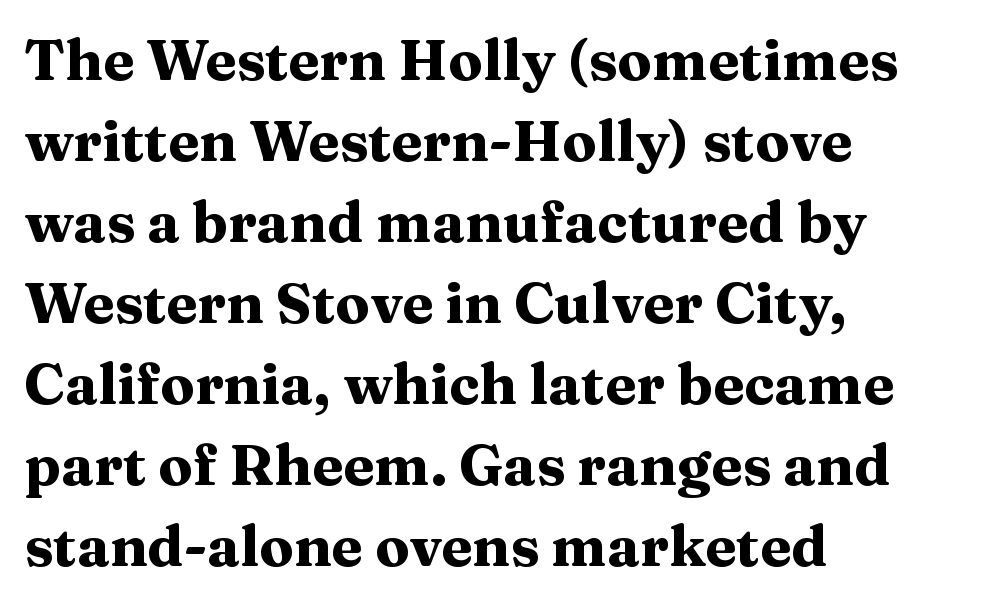
A typesetter would call this proportional, since set widths differ per character. Set as a true bold cut, around the 700 mark. Characters remain perfectly vertical along every line. Glyph-to-glyph distance matches everyday printed text.
